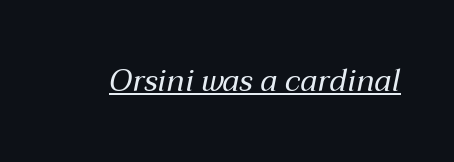
{"italic": "yes", "lean": "right", "slant_degrees": 12, "bold": "no", "weight": "regular", "width": "normal", "stroke_contrast": "medium", "x_height": "medium", "monospaced": "no", "underline": "yes", "letter_spacing": "normal", "letter_spacing_em": 0.0, "glyph_px": 31}
